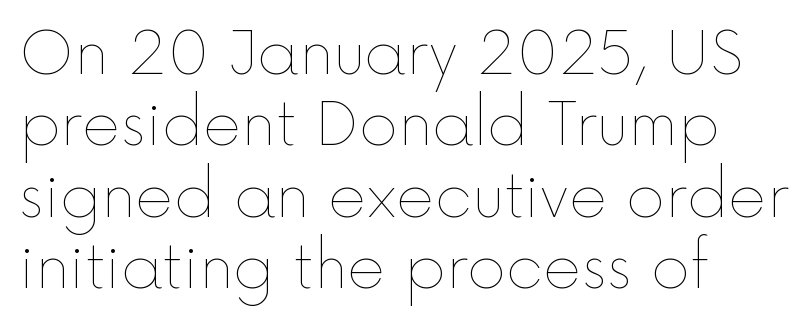
Q: Is the text bold? A: No.
Q: Is the text italic (slanted)? A: No, it is upright.
Q: Is the text underlined? A: No.
Q: How is the paragraph aligned? A: Left-aligned.
Q: Is the spacing between letters normal or unusually wide? A: Normal.
Q: Width (condensed, normal, or wide)? A: Normal.
Q: x-height? A: Medium.
Q: Monospaced? A: No.
